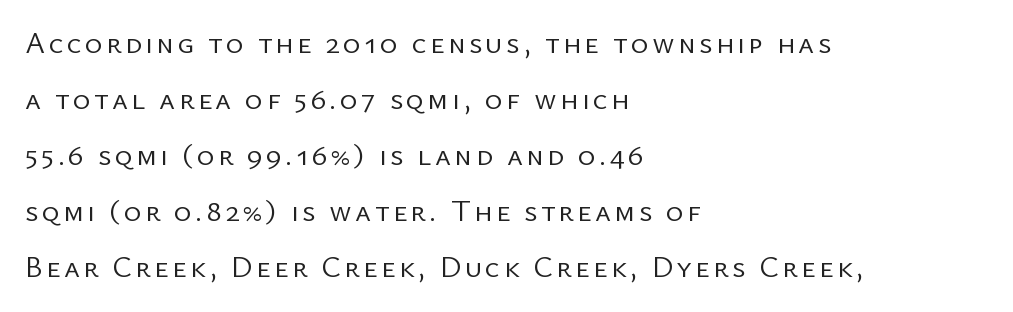
The image shows 30 px regular-weight sans-serif type, upright; set left-aligned, line spacing 1.87x, not underlined; low stroke contrast and a medium x-height.
